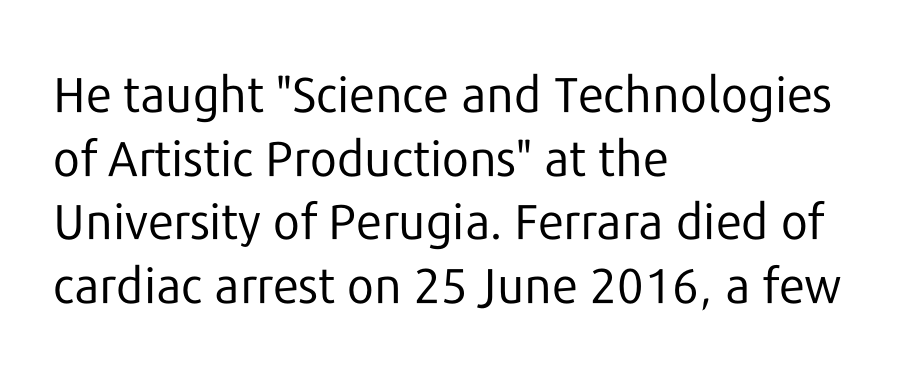
The image shows 49 px regular-weight sans-serif type, upright; set left-aligned, normal line spacing (1.3x), normal letter spacing, not underlined; low stroke contrast and a medium x-height.
